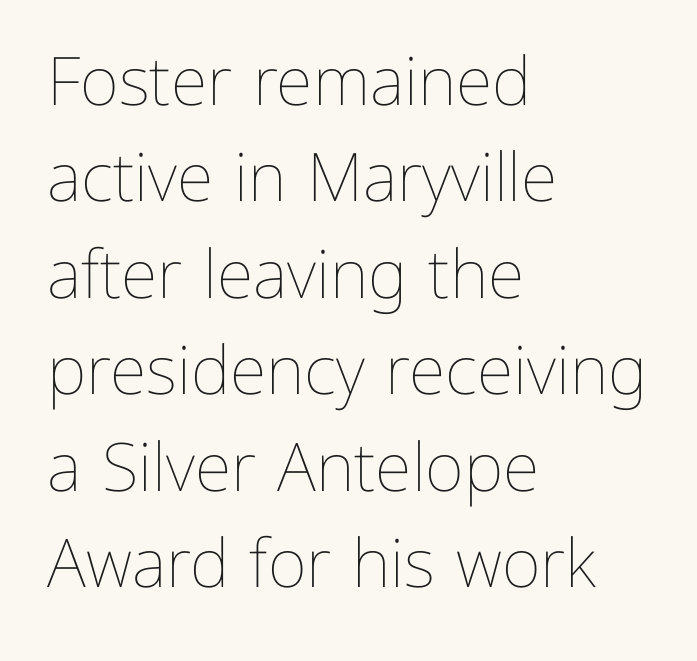
Q: Is the text bold? A: No.
Q: Is the text italic (slanted)? A: No, it is upright.
Q: Is the text underlined? A: No.
Q: How is the paragraph aligned? A: Left-aligned.
Q: Is the spacing between letters normal or unusually wide? A: Normal.
Q: Is the spacing between lines tight, normal or loose? A: Normal.
Q: Width (condensed, normal, or wide)? A: Normal.
Q: Stroke contrast? A: Low.
Q: x-height? A: Medium.
Q: Monospaced? A: No.
